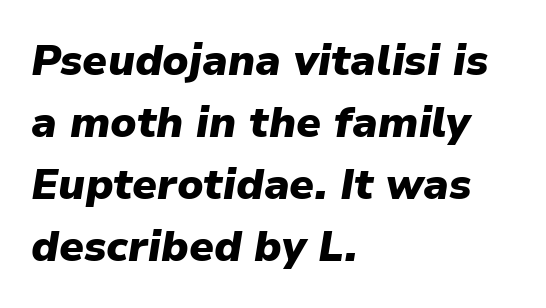
The image shows 43 px heavy type, italic (leaning right); set left-aligned, normal line spacing (1.44x), normal letter spacing, not underlined; low stroke contrast and a medium x-height.
